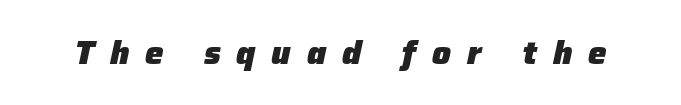
Q: Is the text bold? A: Yes.
Q: Is the text italic (slanted)? A: Yes, it leans right by about 12 degrees.
Q: Is the text underlined? A: No.
Q: Is the spacing between letters normal or unusually wide? A: Unusually wide.
Q: Width (condensed, normal, or wide)? A: Normal.
Q: Stroke contrast? A: Low.
Q: x-height? A: Medium.
Q: Monospaced? A: No.
